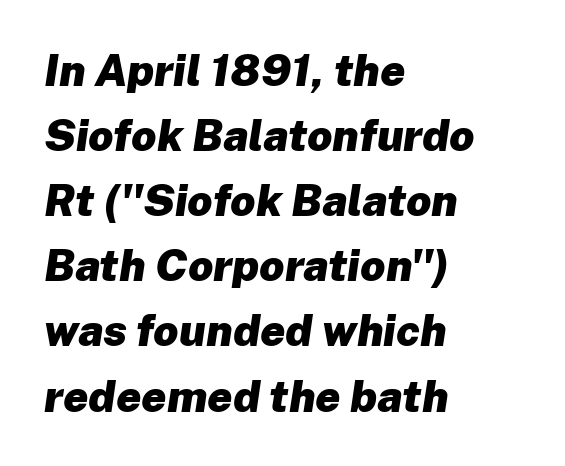
Compared with a centered layout, this one pins lines to the left instead. The rendering uses natural spacing where letterforms have individual widths. One glance says typical: line gaps are just what's usual. The baseline area is clear. Notice how the stems are inclined rather than vertical — that's the hallmark of italics. On the weight axis this lands at bold, roughly 700.
